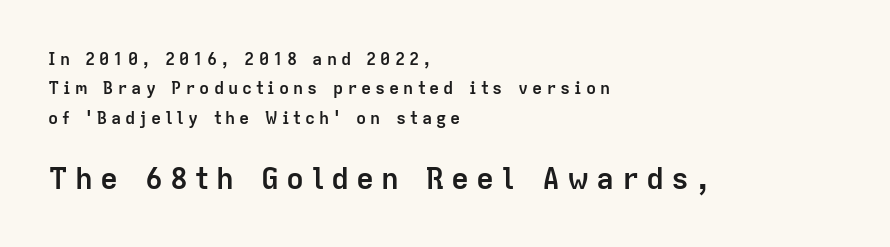
{"serif": "no", "italic": "no", "bold": "yes", "weight": "semibold", "width": "normal", "stroke_contrast": "low", "x_height": "medium", "monospaced": "no", "underline": "no", "align": "left", "line_spacing_ratio": 1.73, "letter_spacing": "wide", "letter_spacing_em": 0.23, "larger_block": "second", "size_ratio": 1.76, "glyph_px": 30}
